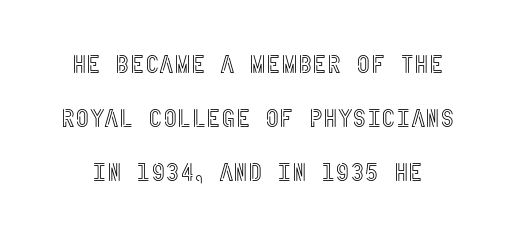
Q: Is the text italic (slanted)? A: No, it is upright.
Q: Is the text underlined? A: No.
Q: Is the spacing between letters normal or unusually wide? A: Normal.
Q: Is the spacing between lines tight, normal or loose? A: Loose.
